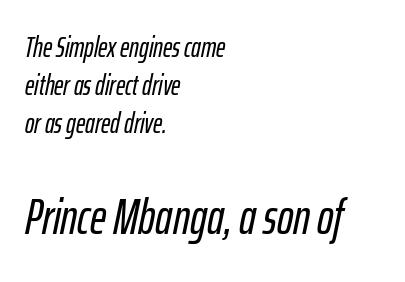
The image shows 49 px condensed type, italic (leaning right); set left-aligned, normal line spacing (1.36x), normal letter spacing, not underlined; the second (bottom) block is 1.75x larger; low stroke contrast and a medium x-height.
